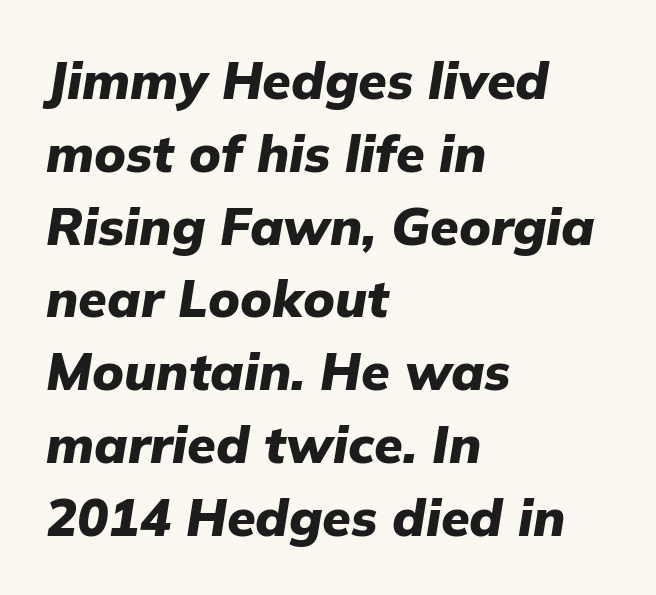
Q: Is the text bold? A: Yes.
Q: Is the text italic (slanted)? A: Yes, it leans right by about 9 degrees.
Q: Is the text underlined? A: No.
Q: How is the paragraph aligned? A: Left-aligned.
Q: Is the spacing between letters normal or unusually wide? A: Normal.
Q: Is the spacing between lines tight, normal or loose? A: Normal.
Q: Width (condensed, normal, or wide)? A: Normal.
Q: Stroke contrast? A: Low.
Q: x-height? A: Medium.
Q: Monospaced? A: No.
